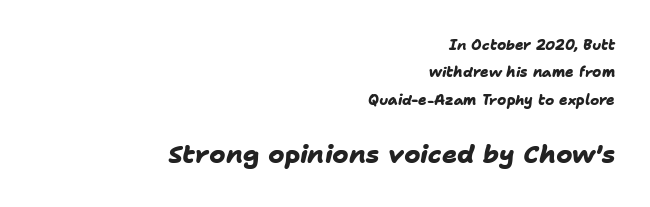
Q: Is the text bold? A: Yes.
Q: Is the text underlined? A: No.
Q: How is the paragraph aligned? A: Right-aligned.
Q: Is the spacing between letters normal or unusually wide? A: Normal.
Q: Is the spacing between lines tight, normal or loose? A: Loose.
Q: Which block of text is set in a larger size, the first (top) or the second (bottom)? A: The second (bottom) one.
